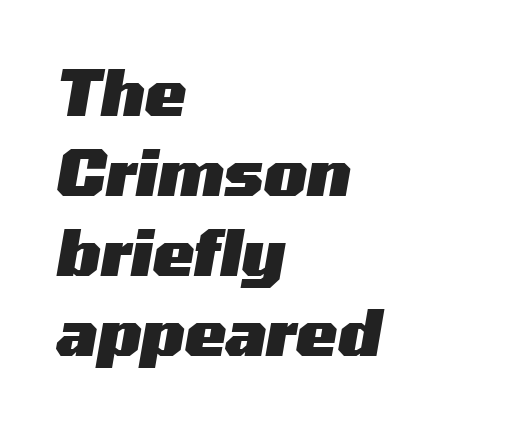
{"italic": "yes", "lean": "right", "slant_degrees": 10, "bold": "yes", "weight": "heavy", "width": "wide", "stroke_contrast": "medium", "x_height": "medium", "monospaced": "no", "underline": "no", "align": "left", "line_spacing": "normal", "line_spacing_ratio": 1.29, "letter_spacing": "normal", "letter_spacing_em": 0.0, "glyph_px": 62}
